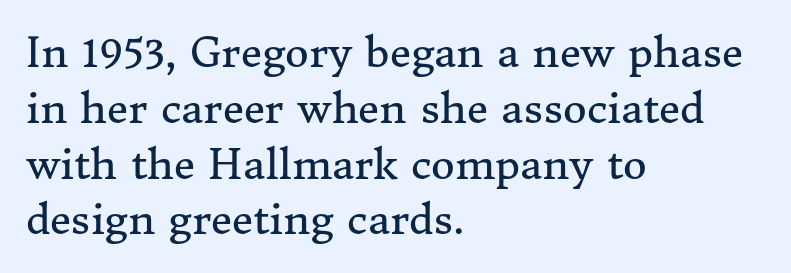
{"serif": "yes", "italic": "no", "bold": "no", "weight": "regular", "width": "normal", "stroke_contrast": "medium", "x_height": "medium", "monospaced": "no", "underline": "no", "align": "left", "line_spacing": "normal", "line_spacing_ratio": 1.36, "letter_spacing": "normal", "letter_spacing_em": 0.0, "glyph_px": 41}
